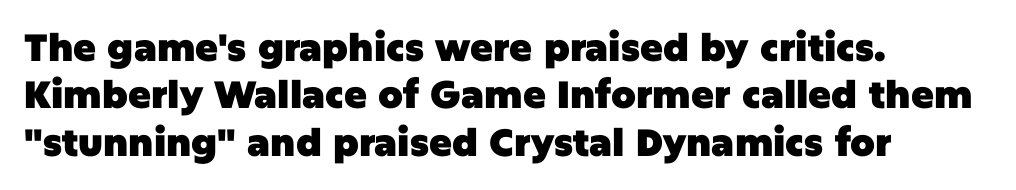
This rendering features lettering with no underline. Varying glyph widths throughout — classic text-font behaviour. Short and long lines alike share a common starting point at left. Serif or sans? Sans — the stroke terminals are bare.
